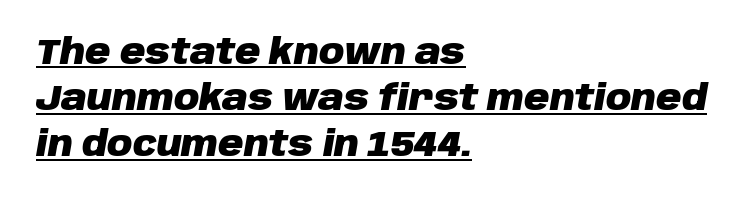
The image shows 35 px heavy type, italic (leaning right); set left-aligned, normal line spacing (1.32x), normal letter spacing, underlined; low stroke contrast and a large x-height.
